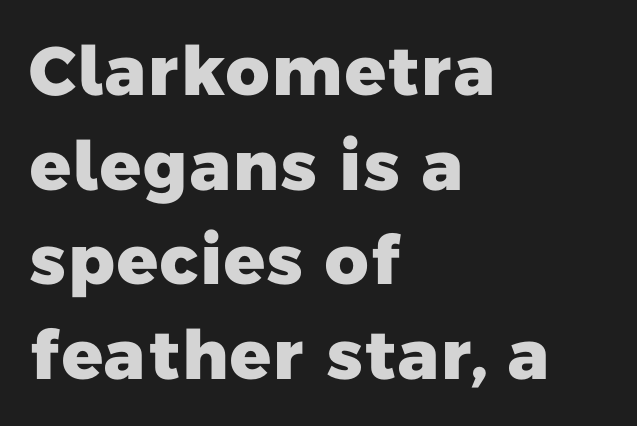
Q: Is the text bold? A: Yes.
Q: Is the typeface a serif or a sans-serif typeface? A: Sans-serif.
Q: Is the text underlined? A: No.
Q: How is the paragraph aligned? A: Left-aligned.
Q: Is the spacing between letters normal or unusually wide? A: Normal.
Q: Is the spacing between lines tight, normal or loose? A: Normal.
Q: Width (condensed, normal, or wide)? A: Normal.
Q: Stroke contrast? A: Low.
Q: x-height? A: Medium.
Q: Monospaced? A: No.
